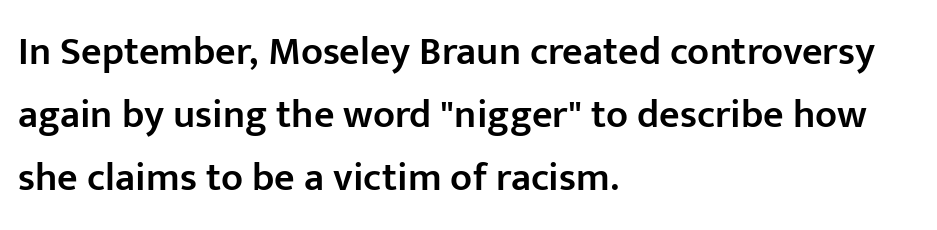
The image shows 40 px semibold sans-serif type, upright; set left-aligned, normal line spacing (1.57x), normal letter spacing, not underlined; low stroke contrast and a medium x-height.
